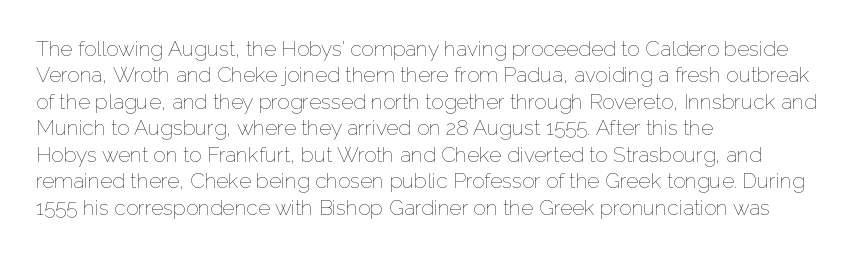
The image shows 21 px text type, upright; set left-aligned, normal line spacing (1.26x), normal letter spacing, not underlined.
